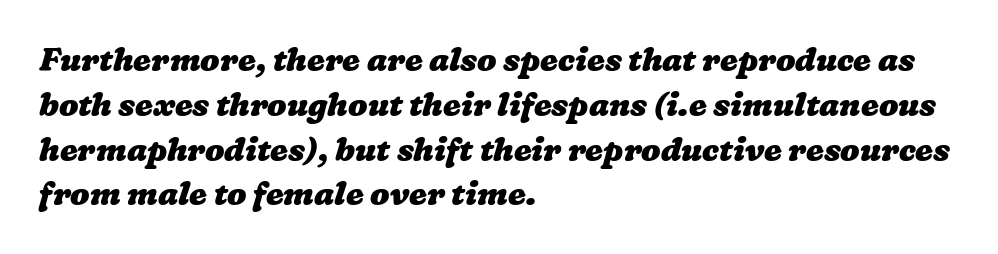
Q: Is the text bold? A: Yes.
Q: Is the text underlined? A: No.
Q: How is the paragraph aligned? A: Left-aligned.
Q: Is the spacing between letters normal or unusually wide? A: Normal.
Q: Is the spacing between lines tight, normal or loose? A: Normal.
Q: Width (condensed, normal, or wide)? A: Wide.
Q: Stroke contrast? A: Low.
Q: x-height? A: Medium.
Q: Monospaced? A: No.
